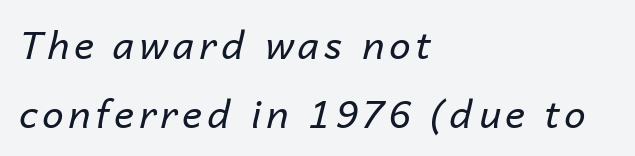
The image shows 38 px regular-weight type, italic (leaning right); set left-aligned, line spacing 1.82x, not underlined; low stroke contrast and a medium x-height.
